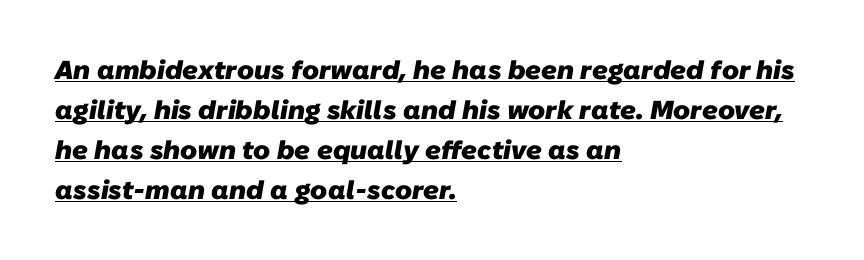
The image shows 26 px bold type; set left-aligned, normal line spacing (1.54x), normal letter spacing, underlined.
